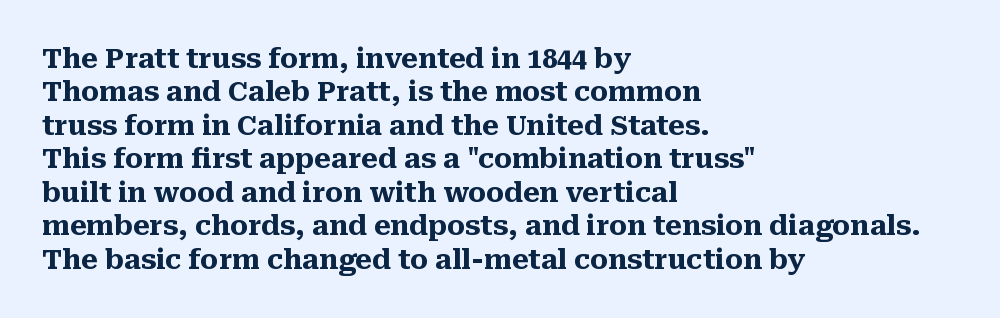
There is no visible air inserted between adjacent glyphs. Compared with a centered layout, this one pins lines to the left instead. The strokes are fattened all the way to bold. A typesetter would mark this as roman, not italic. The words here are not underlined.
